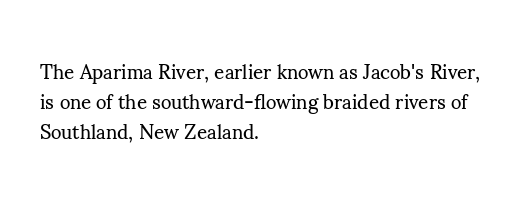
The image shows 20 px text type, upright; set left-aligned, normal line spacing (1.49x), normal letter spacing, not underlined.
